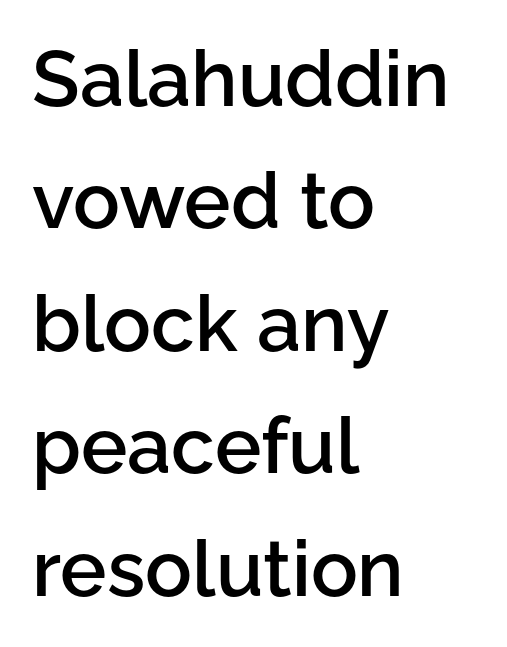
{"serif": "no", "italic": "no", "bold": "semi", "weight": "semibold", "width": "normal", "stroke_contrast": "low", "x_height": "medium", "monospaced": "no", "underline": "no", "align": "left", "line_spacing": "normal", "line_spacing_ratio": 1.57, "letter_spacing": "normal", "letter_spacing_em": 0.0, "glyph_px": 78}
